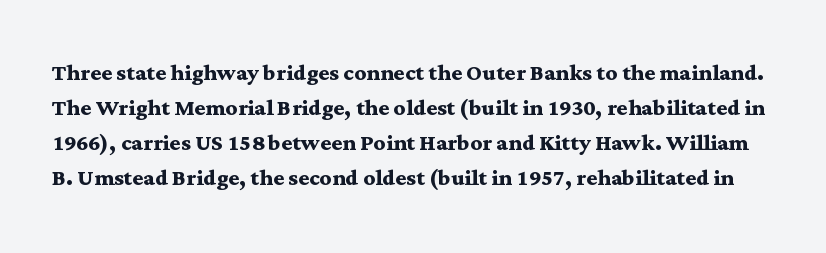
The image shows 29 px semibold, wide serif type, upright; set line spacing 1.21x, normal letter spacing, not underlined; medium stroke contrast and a medium x-height.
